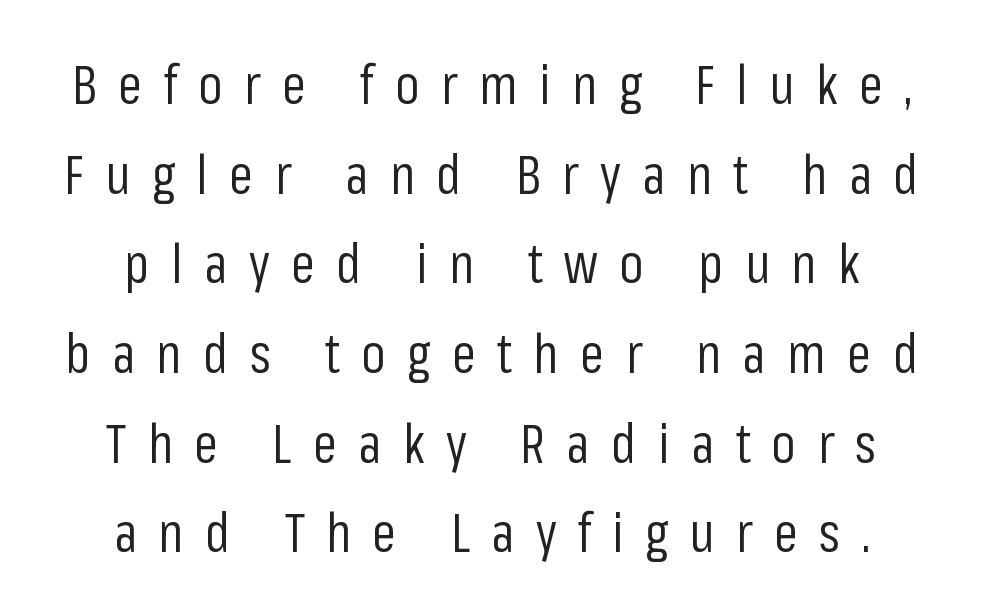
{"serif": "no", "italic": "no", "bold": "no", "weight": "regular", "width": "condensed", "stroke_contrast": "low", "x_height": "medium", "monospaced": "no", "underline": "no", "align": "center", "line_spacing": "normal", "line_spacing_ratio": 1.66, "letter_spacing": "wide", "letter_spacing_em": 0.4, "glyph_px": 54}
